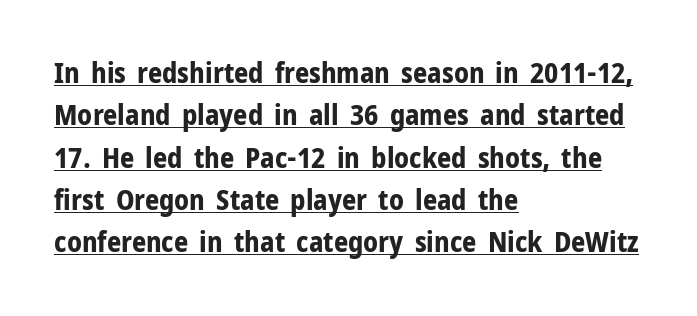
{"serif": "no", "italic": "no", "bold": "yes", "weight": "bold", "width": "normal", "stroke_contrast": "low", "x_height": "medium", "monospaced": "no", "underline": "yes", "align": "left", "line_spacing": "normal", "line_spacing_ratio": 1.51, "letter_spacing": "normal", "letter_spacing_em": 0.0, "glyph_px": 28}
